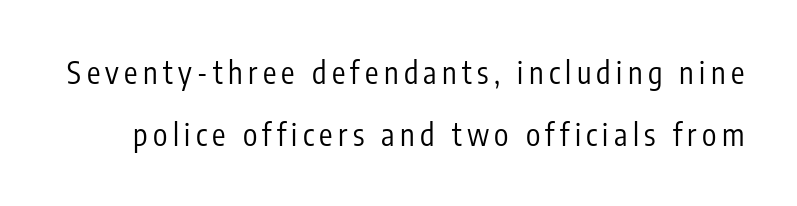
Q: Is the text bold? A: No.
Q: Is the text italic (slanted)? A: No, it is upright.
Q: Is the typeface a serif or a sans-serif typeface? A: Sans-serif.
Q: Is the text underlined? A: No.
Q: Is the spacing between lines tight, normal or loose? A: Loose.
Q: Width (condensed, normal, or wide)? A: Condensed.
Q: Stroke contrast? A: Low.
Q: x-height? A: Medium.
Q: Monospaced? A: No.
